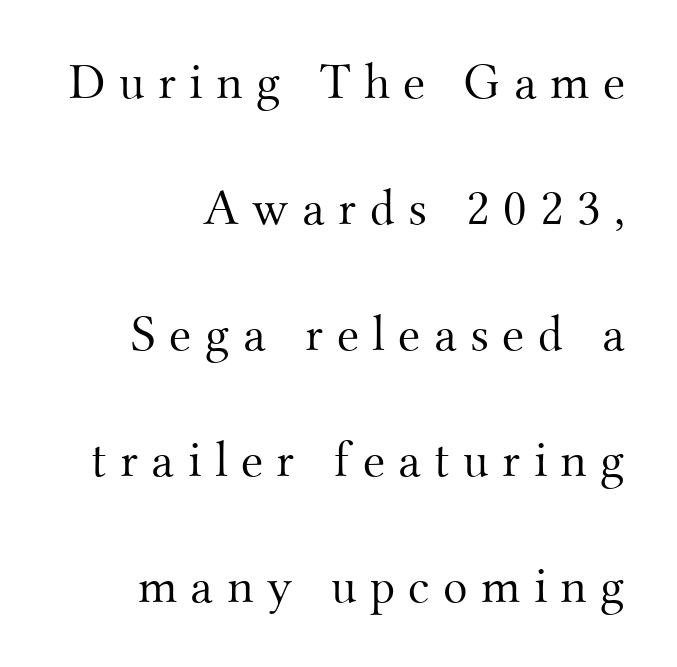
Weight class: somewhere from thin through regular. Which margin do the lines hug? The right one — the left edge is uneven. Is there any slant? The stems are plumb. Between one letter and the next there's a generous, obvious gap.
